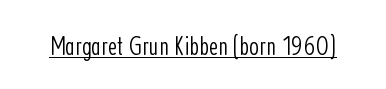
The image shows 28 px light, condensed sans-serif type, upright; set normal letter spacing, underlined; low stroke contrast and a medium x-height.
